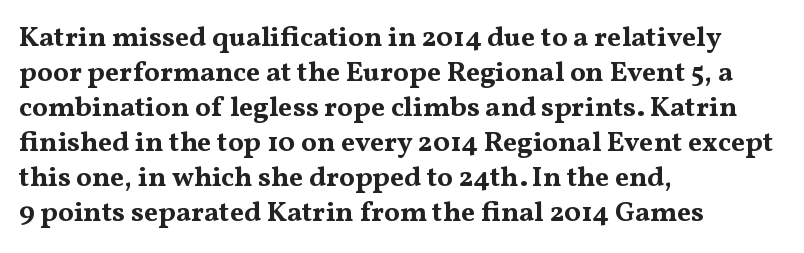
The image shows 28 px bold, wide serif type, upright; set left-aligned, normal line spacing (1.25x), normal letter spacing, not underlined; medium stroke contrast and a medium x-height.
